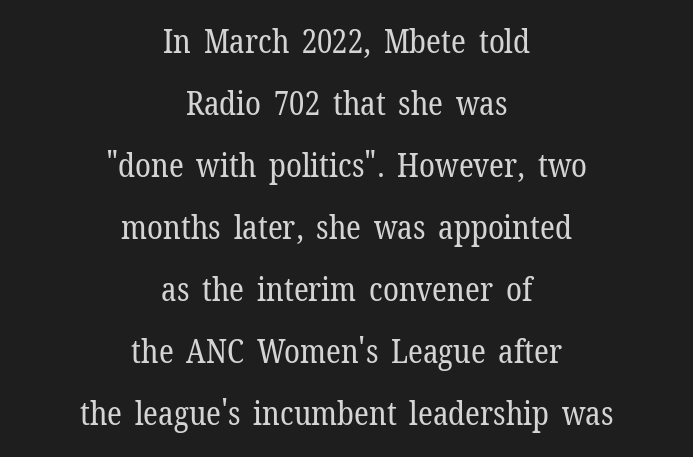
{"serif": "yes", "italic": "no", "bold": "no", "weight": "regular", "width": "normal", "stroke_contrast": "low", "x_height": "medium", "monospaced": "no", "underline": "no", "align": "center", "line_spacing": "loose", "line_spacing_ratio": 1.94, "letter_spacing": "normal", "letter_spacing_em": 0.0, "glyph_px": 32}
